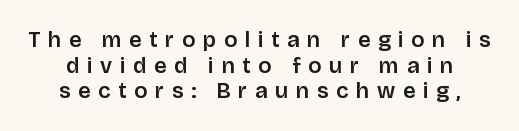
The image shows 22 px text type, upright; set line spacing 1.16x, unusually wide letter spacing (+0.35 em), not underlined.
